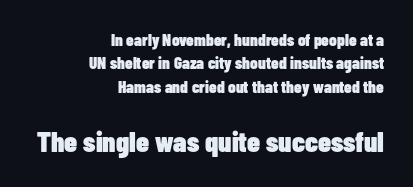
{"serif": "no", "italic": "no", "bold": "yes", "weight": "heavy", "width": "condensed", "stroke_contrast": "low", "x_height": "medium", "monospaced": "no", "underline": "no", "align": "right", "line_spacing": "normal", "line_spacing_ratio": 1.38, "letter_spacing": "normal", "letter_spacing_em": 0.0, "larger_block": "second", "size_ratio": 1.71, "glyph_px": 29}
